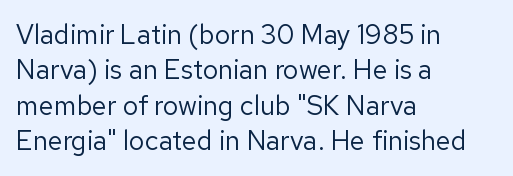
{"italic": "no", "bold": "no", "underline": "no", "align": "left", "line_spacing": "normal", "line_spacing_ratio": 1.31, "letter_spacing": "normal", "letter_spacing_em": 0.0, "glyph_px": 27}
